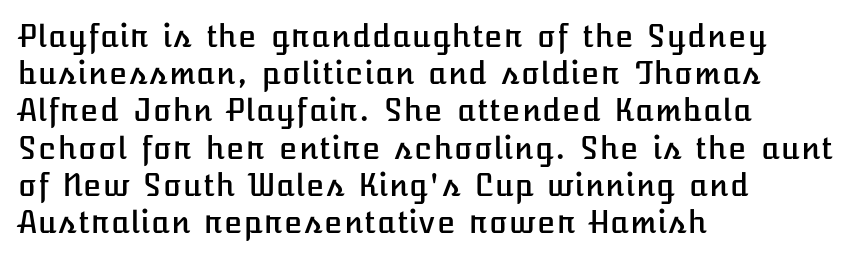
Do the letters lean? They stand straight. The tracking reads as untouched default to a designer's eye. The compositor pushed each line to the left boundary. Nobody drew a line under any word here.
